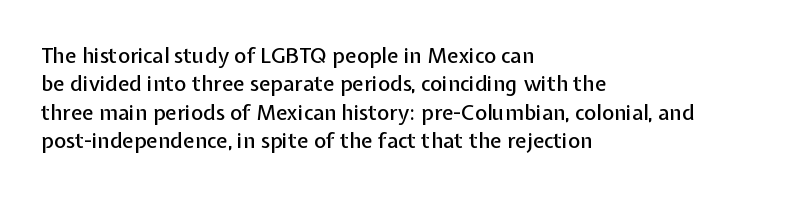
The image shows 21 px text type, upright; set left-aligned, normal line spacing (1.35x), normal letter spacing, not underlined.
